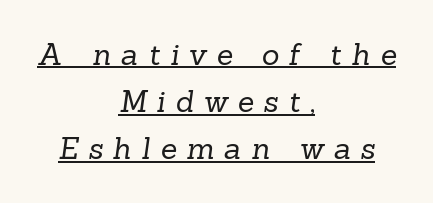
Q: Is the text bold? A: No.
Q: Is the typeface a serif or a sans-serif typeface? A: Serif.
Q: Is the text underlined? A: Yes.
Q: How is the paragraph aligned? A: Centered.
Q: Is the spacing between letters normal or unusually wide? A: Unusually wide.
Q: Is the spacing between lines tight, normal or loose? A: Normal.
Q: Width (condensed, normal, or wide)? A: Normal.
Q: Stroke contrast? A: Low.
Q: x-height? A: Medium.
Q: Monospaced? A: No.
